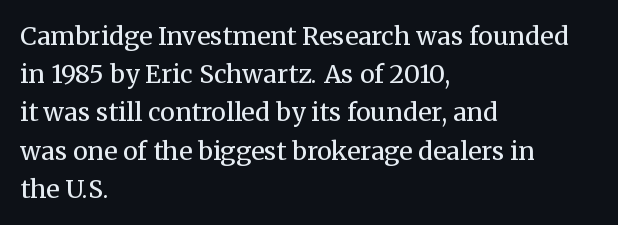
{"italic": "no", "bold": "no", "underline": "no", "align": "left", "line_spacing": "normal", "line_spacing_ratio": 1.53, "letter_spacing": "normal", "letter_spacing_em": 0.0, "glyph_px": 25}
